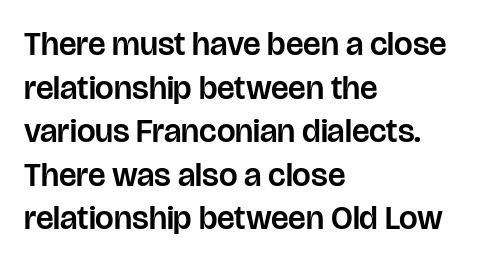
{"serif": "no", "italic": "no", "width": "normal", "stroke_contrast": "low", "x_height": "large", "monospaced": "no", "underline": "no", "align": "left", "line_spacing": "normal", "line_spacing_ratio": 1.32, "letter_spacing": "normal", "letter_spacing_em": 0.0, "glyph_px": 33}
